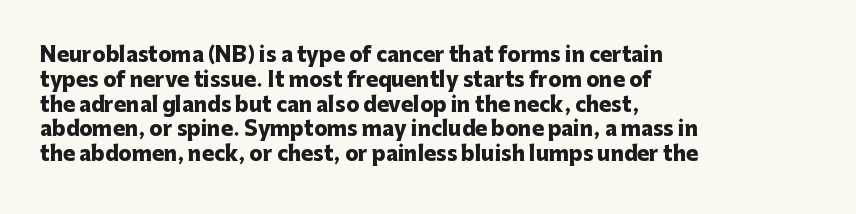
The image shows 20 px bold type, upright; set left-aligned, line spacing 1.24x, normal letter spacing, not underlined.
